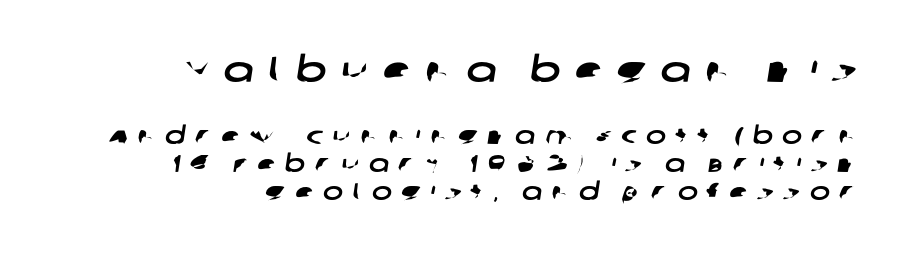
The text block is weighted toward the right margin, trailing off unevenly leftward. Students, note that the glyphs here are deliberately spaced far apart. Think of a printed novel: that variable character pitch is what you see here. Each row of text sits above clean, open space.
